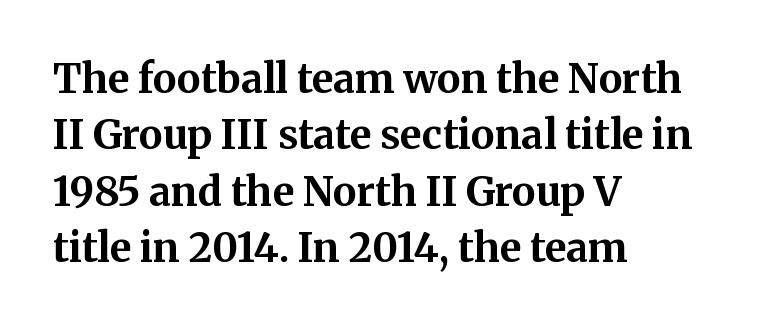
{"serif": "yes", "italic": "no", "bold": "yes", "weight": "bold", "width": "normal", "stroke_contrast": "medium", "x_height": "medium", "monospaced": "no", "underline": "no", "align": "left", "line_spacing": "normal", "line_spacing_ratio": 1.41, "letter_spacing": "normal", "letter_spacing_em": 0.0, "glyph_px": 40}
